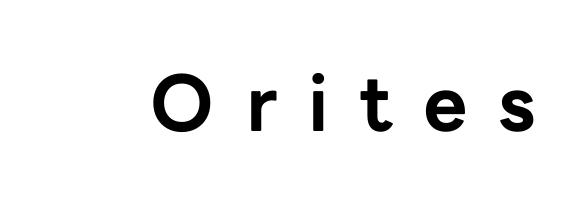
The image shows 77 px bold sans-serif type, upright; set unusually wide letter spacing (+0.4 em), not underlined; low stroke contrast and a medium x-height.
